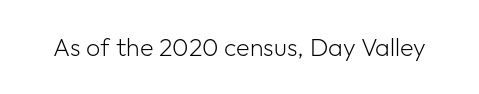
The rendering keeps characters at their native spacing. The font sits on the lighter half of the weight spectrum, regular included. Quick note: underline off. Is there any slant? The stems are plumb.
